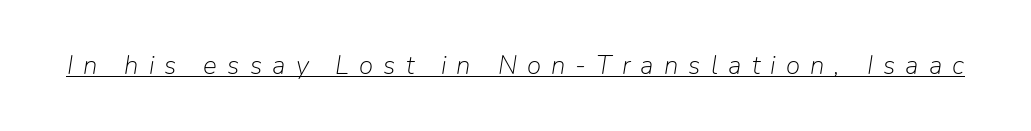
The specimen includes a rule beneath the text block's lines. The passage shown has open, widely tracked lettering throughout. Italic? Definitely — the glyphs are oblique. Counters stay open thanks to moderate or lighter strokes.
